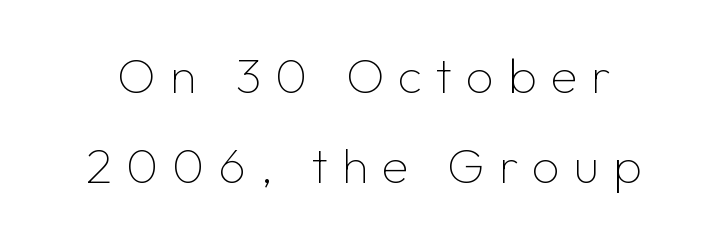
The image shows 49 px thin sans-serif type, upright; set line spacing 1.84x, unusually wide letter spacing (+0.28 em), not underlined; low stroke contrast and a medium x-height.
